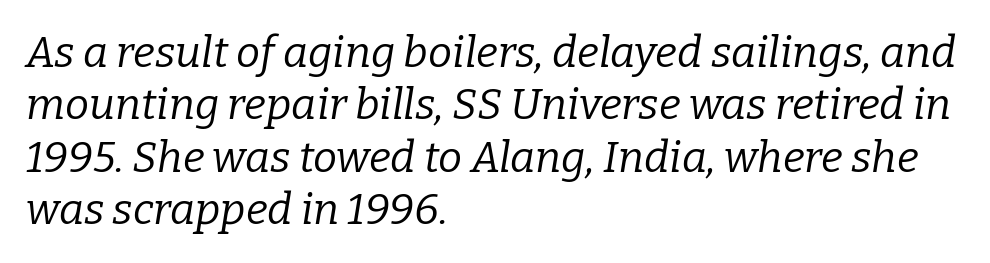
Q: Is the text bold? A: No.
Q: Is the text italic (slanted)? A: Yes, it leans right by about 9 degrees.
Q: Is the typeface a serif or a sans-serif typeface? A: Serif.
Q: Is the text underlined? A: No.
Q: How is the paragraph aligned? A: Left-aligned.
Q: Is the spacing between letters normal or unusually wide? A: Normal.
Q: Width (condensed, normal, or wide)? A: Normal.
Q: Stroke contrast? A: Low.
Q: x-height? A: Medium.
Q: Monospaced? A: No.
